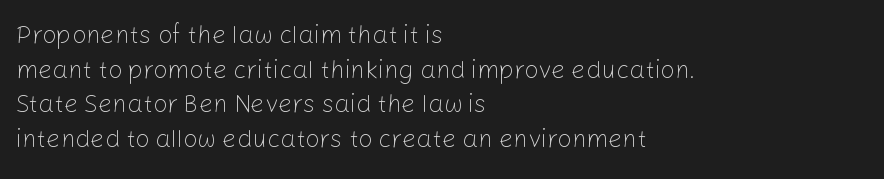
The letters stand straight up with perfectly vertical stems. The typesetter chose a ragged-right arrangement here. What's the leading like? Ordinary, nothing unusual. Nothing unusual about the tracking: characters are spaced as the font intends. Is the stroke heavy? The answer is a plain regular-or-lighter.
